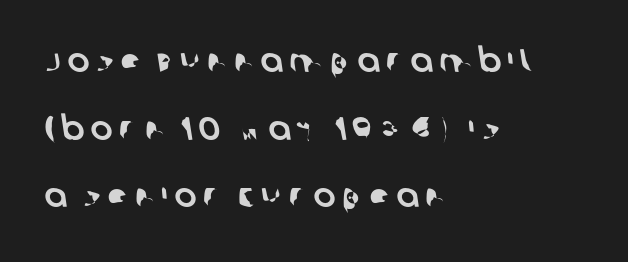
Notice the wide empty band between every row — that's loose leading. The face used here is proportionally spaced, like ordinary book or web type. The ragged edge is on the right, which tells us the setting is flush left. The characters display no serif detailing; their extremities are plain.
